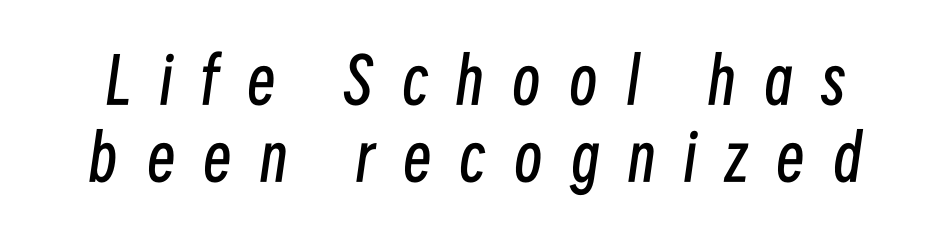
The image shows 63 px regular-weight, condensed type, italic (leaning right); set line spacing 1.22x, unusually wide letter spacing (+0.45 em), not underlined; low stroke contrast and a medium x-height.
